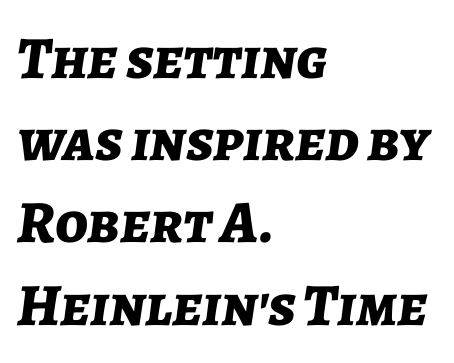
You'd pick this weight for a headline — it's a proper bold. Looks like regular typesetting: each glyph gets only the width it needs. The rendering anchors every line to the left-hand side. What's the leading like? Ordinary, nothing unusual. Here the glyphs are tracked normally, forming tight word shapes. Bare-footed words on every line.
